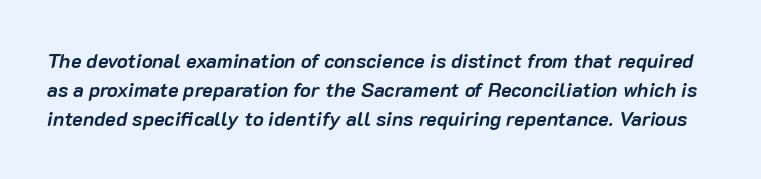
{"italic": "yes", "lean": "right", "slant_degrees": 10, "bold": "yes", "underline": "no", "line_spacing": "normal", "line_spacing_ratio": 1.44, "letter_spacing": "normal", "letter_spacing_em": 0.0, "glyph_px": 20}
